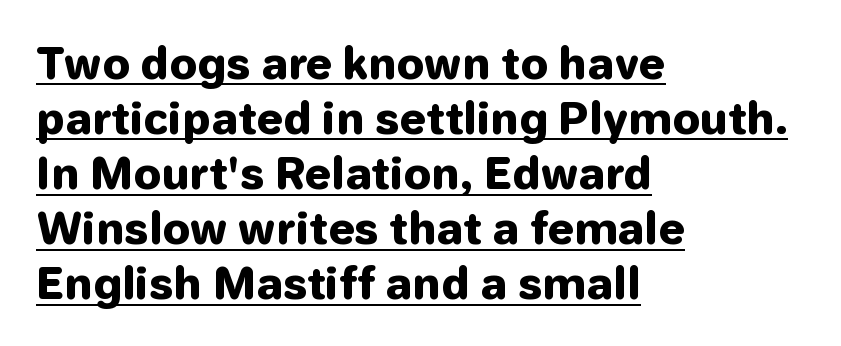
Q: Is the text bold? A: Yes.
Q: Is the text italic (slanted)? A: No, it is upright.
Q: Is the typeface a serif or a sans-serif typeface? A: Sans-serif.
Q: Is the text underlined? A: Yes.
Q: How is the paragraph aligned? A: Left-aligned.
Q: Is the spacing between letters normal or unusually wide? A: Normal.
Q: Is the spacing between lines tight, normal or loose? A: Normal.
Q: Width (condensed, normal, or wide)? A: Normal.
Q: Stroke contrast? A: Low.
Q: x-height? A: Medium.
Q: Monospaced? A: No.
